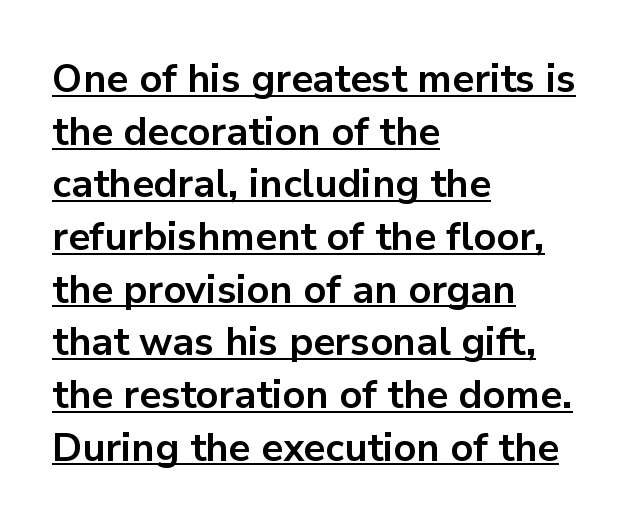
The image shows 39 px bold sans-serif type, upright; set left-aligned, normal line spacing (1.35x), normal letter spacing, underlined; low stroke contrast and a medium x-height.
